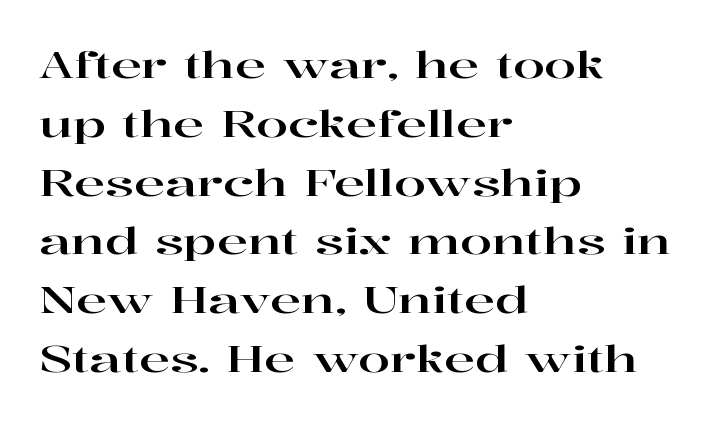
{"serif": "yes", "italic": "no", "width": "wide", "stroke_contrast": "high", "x_height": "medium", "monospaced": "no", "underline": "no", "align": "left", "line_spacing": "normal", "line_spacing_ratio": 1.59, "letter_spacing": "normal", "letter_spacing_em": 0.0, "glyph_px": 37}
